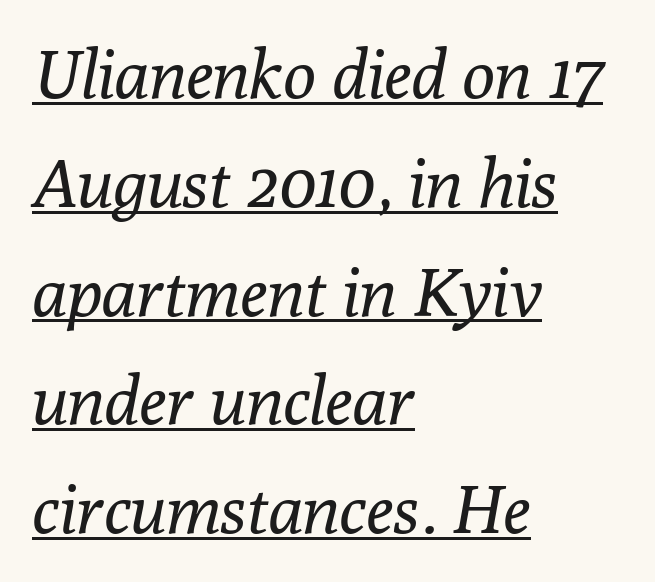
The block of text has a typical density, with ordinary space between rows. No extra tracking has been applied to these lines. Type style note: has serifs. In terms of posture, this sample is oblique. The letters advance in unequal steps, a hallmark of proportional type.
